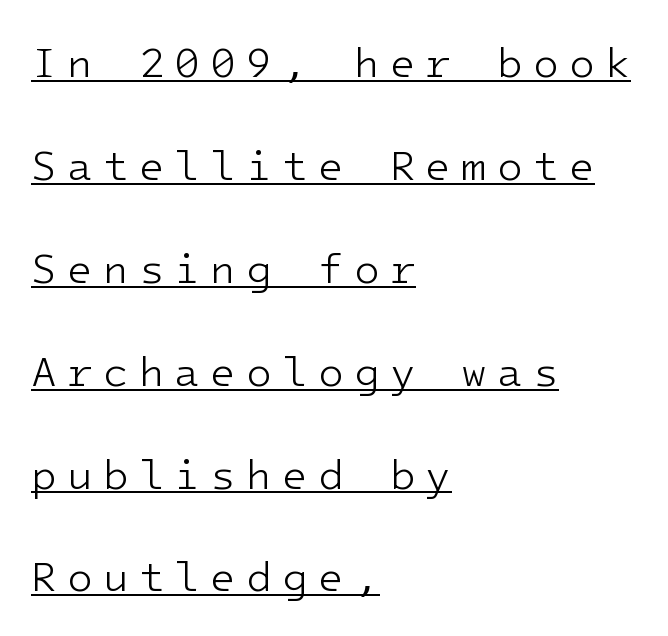
Q: Is the text bold? A: No.
Q: Is the text italic (slanted)? A: No, it is upright.
Q: Is the typeface a serif or a sans-serif typeface? A: Sans-serif.
Q: Is the text underlined? A: Yes.
Q: How is the paragraph aligned? A: Left-aligned.
Q: Is the spacing between letters normal or unusually wide? A: Unusually wide.
Q: Is the spacing between lines tight, normal or loose? A: Loose.
Q: Width (condensed, normal, or wide)? A: Normal.
Q: Stroke contrast? A: Low.
Q: x-height? A: Medium.
Q: Monospaced? A: Yes.
